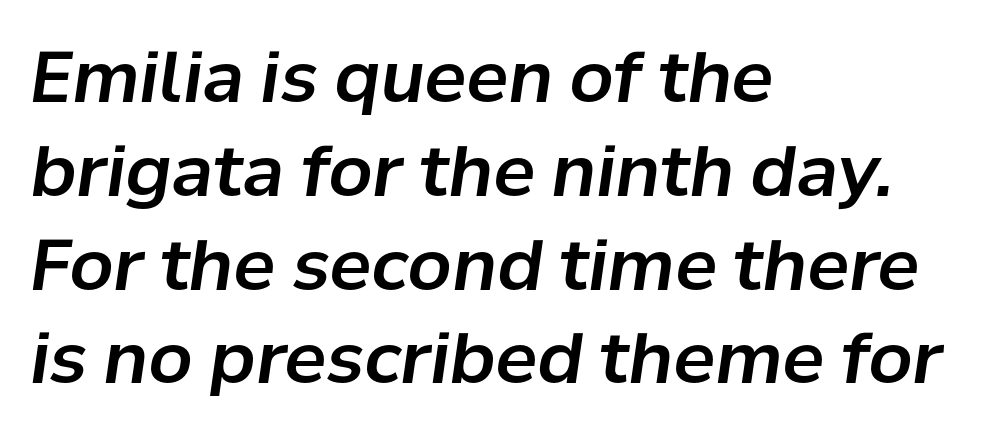
{"italic": "yes", "lean": "right", "slant_degrees": 8, "width": "normal", "stroke_contrast": "low", "x_height": "medium", "monospaced": "no", "underline": "no", "align": "left", "line_spacing": "normal", "line_spacing_ratio": 1.34, "letter_spacing": "normal", "letter_spacing_em": 0.0, "glyph_px": 70}
